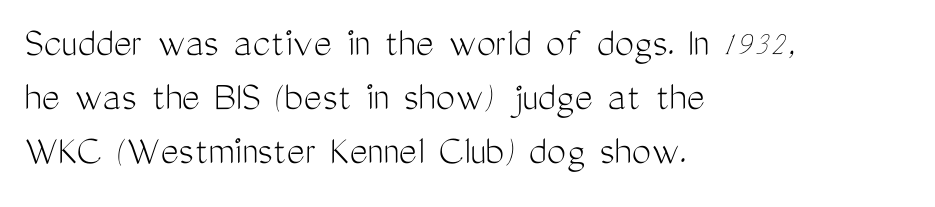
The string is rendered with underlining switched off. Ordinary non-slanted type is in use. The passage shown is typed in a proportional face where columns would drift. Horizontal bands of white between lines are of average thickness. Caption: face not bold, strokes unweighted. A typesetter would label this face a sans.
